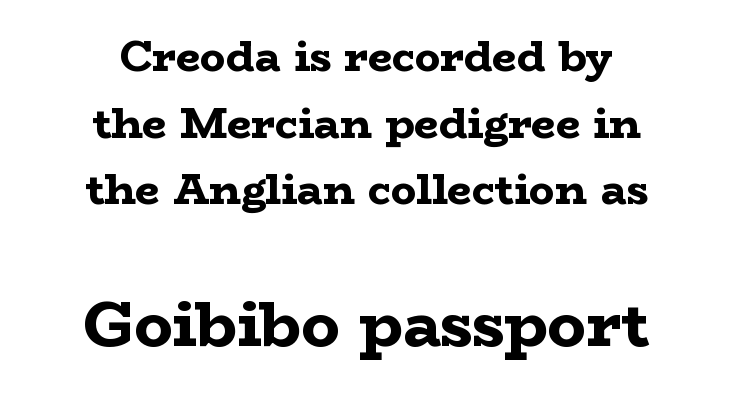
{"serif": "yes", "italic": "no", "bold": "yes", "weight": "bold", "width": "wide", "stroke_contrast": "low", "x_height": "medium", "monospaced": "no", "underline": "no", "align": "center", "line_spacing": "normal", "line_spacing_ratio": 1.55, "letter_spacing": "normal", "letter_spacing_em": 0.0, "larger_block": "second", "size_ratio": 1.49, "glyph_px": 64}
